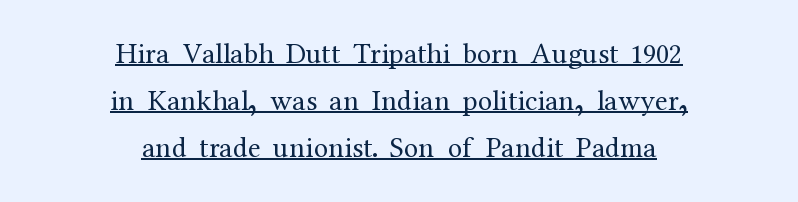
Q: Is the text bold? A: No.
Q: Is the text italic (slanted)? A: No, it is upright.
Q: Is the typeface a serif or a sans-serif typeface? A: Serif.
Q: Is the text underlined? A: Yes.
Q: How is the paragraph aligned? A: Centered.
Q: Is the spacing between letters normal or unusually wide? A: Normal.
Q: Is the spacing between lines tight, normal or loose? A: Normal.
Q: Width (condensed, normal, or wide)? A: Normal.
Q: Stroke contrast? A: Medium.
Q: x-height? A: Medium.
Q: Monospaced? A: No.
